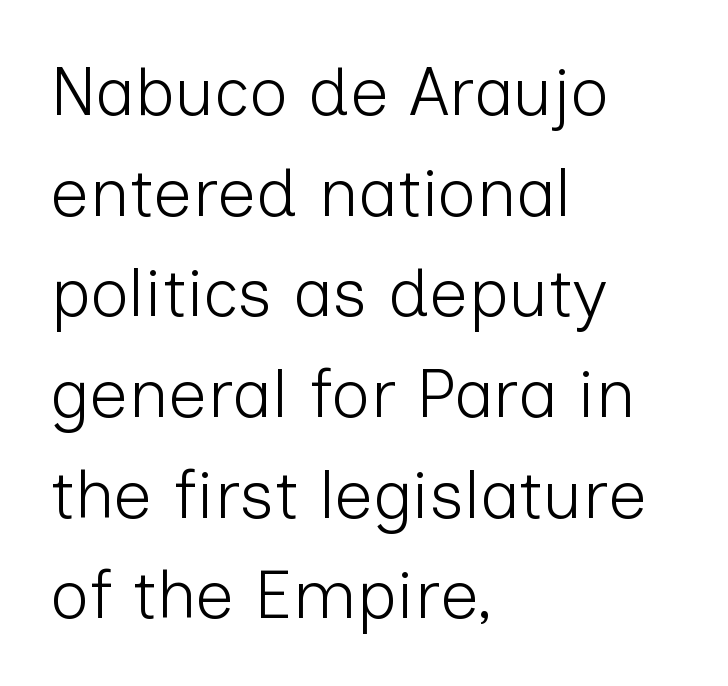
The image shows 68 px light sans-serif type, upright; set left-aligned, normal line spacing (1.48x), normal letter spacing, not underlined; low stroke contrast and a medium x-height.
